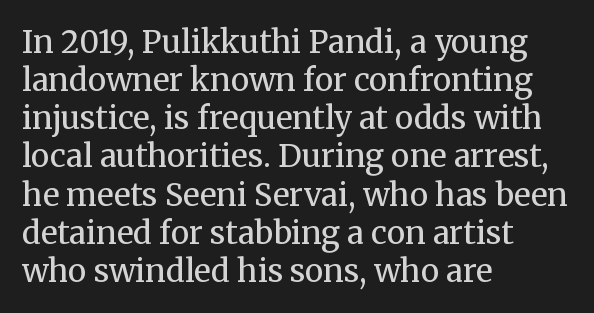
Q: Is the text bold? A: No.
Q: Is the text italic (slanted)? A: No, it is upright.
Q: Is the typeface a serif or a sans-serif typeface? A: Serif.
Q: Is the text underlined? A: No.
Q: How is the paragraph aligned? A: Left-aligned.
Q: Is the spacing between letters normal or unusually wide? A: Normal.
Q: Width (condensed, normal, or wide)? A: Normal.
Q: Stroke contrast? A: Medium.
Q: x-height? A: Medium.
Q: Monospaced? A: No.
